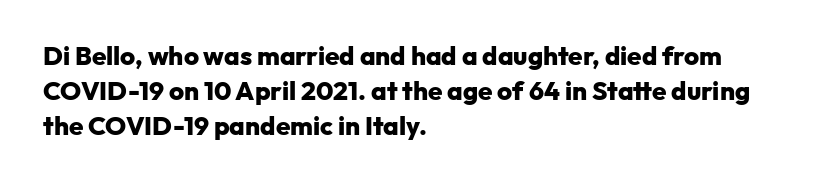
{"italic": "no", "bold": "yes", "underline": "no", "align": "left", "line_spacing": "normal", "line_spacing_ratio": 1.35, "letter_spacing": "normal", "letter_spacing_em": 0.0, "glyph_px": 26}
